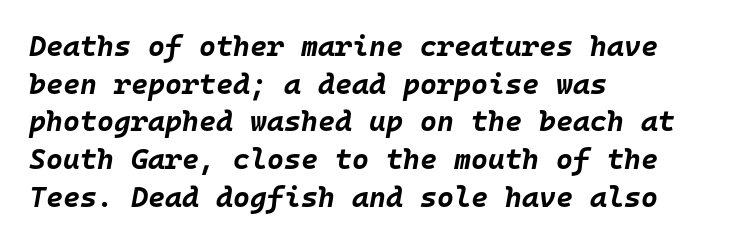
{"italic": "yes", "lean": "right", "slant_degrees": 10, "bold": "yes", "weight": "bold", "width": "normal", "stroke_contrast": "low", "x_height": "large", "monospaced": "yes", "underline": "no", "align": "left", "line_spacing": "normal", "line_spacing_ratio": 1.3, "letter_spacing": "normal", "letter_spacing_em": 0.0, "glyph_px": 29}
